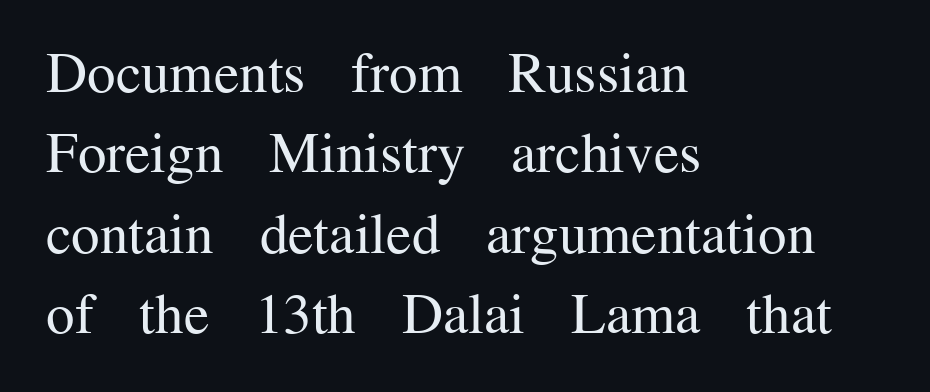
Spacing verdict: proportional, widths tailored to each character. Every character sits straight up, as roman type does. Each line starts at the same left margin while the right side varies. Little horizontal feet cap the strokes, marking this as serif type. The face used here is rendered with its standard letterfit. Stems and bowls with no extra thickness — not bold.
